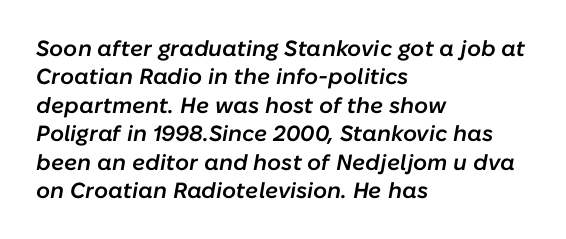
What weight is shown? A semibold, between regular and bold. No word sits above an underline. Students, observe: this is what conventionally led text looks like. The lettering tilts uniformly, giving the passage an italic look. You could call the tracking neutral — neither tight nor loose.
